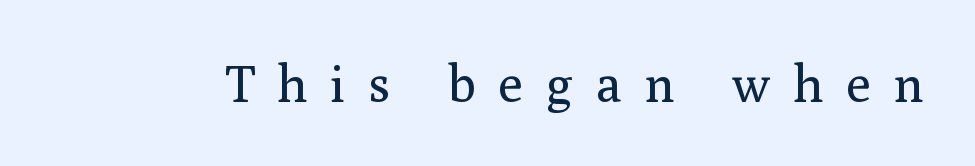
The image shows 51 px regular-weight serif type, upright; set unusually wide letter spacing (+0.44 em), not underlined; medium stroke contrast and a medium x-height.
